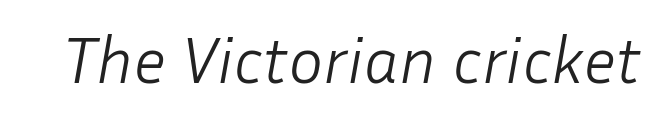
This sample has the flowing, uneven cadence of proportional lettering. The face looks like a standard text weight, possibly lighter. The tracking reads as untouched default to a designer's eye. Check under the words: just untouched page. Yep, that's italic — everything's leaning.
